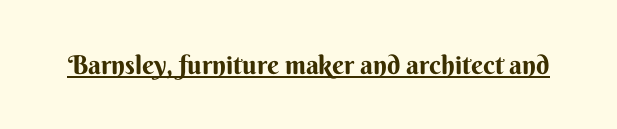
Q: Is the text bold? A: Yes.
Q: Is the text italic (slanted)? A: No, it is upright.
Q: Is the text underlined? A: Yes.
Q: Is the spacing between letters normal or unusually wide? A: Normal.
